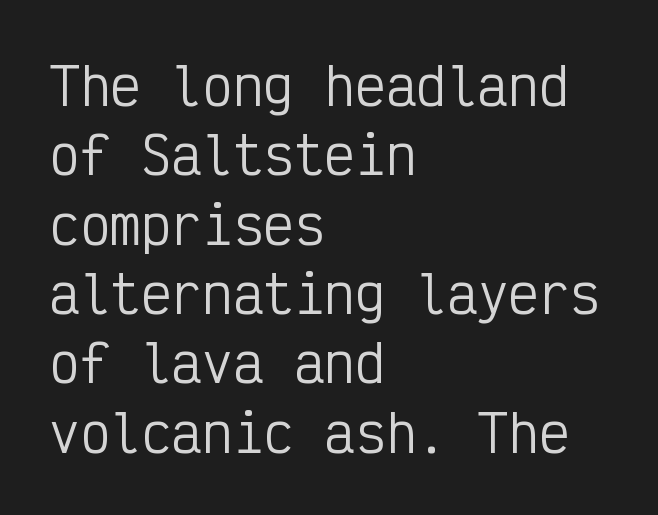
{"serif": "no", "italic": "no", "bold": "no", "weight": "regular", "width": "condensed", "stroke_contrast": "low", "x_height": "medium", "monospaced": "yes", "underline": "no", "align": "left", "line_spacing": "normal", "line_spacing_ratio": 1.36, "letter_spacing": "normal", "letter_spacing_em": 0.0, "glyph_px": 51}
